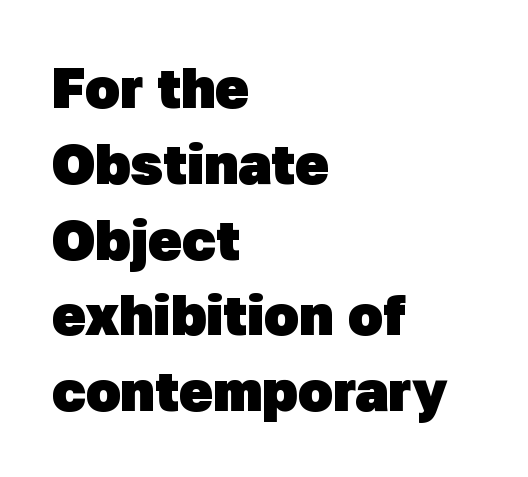
The image shows 57 px heavy sans-serif type; set left-aligned, normal line spacing (1.33x), normal letter spacing, not underlined; low stroke contrast and a medium x-height.
